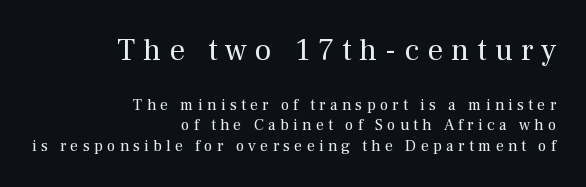
The image shows 31 px regular-weight serif type, upright; set right-aligned, normal line spacing (1.27x), unusually wide letter spacing (+0.26 em), not underlined; the first (top) block is 1.94x larger; medium stroke contrast and a medium x-height.
